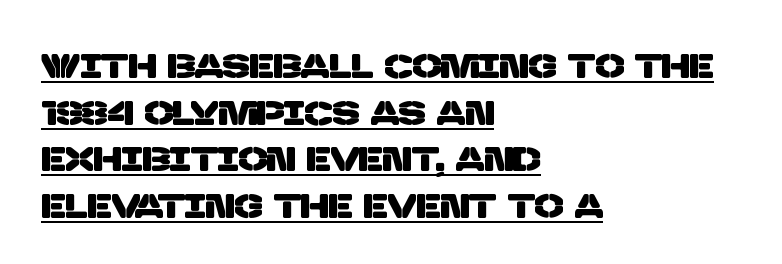
{"serif": "no", "width": "normal", "stroke_contrast": "low", "x_height": "large", "monospaced": "no", "underline": "yes", "align": "left", "line_spacing": "normal", "line_spacing_ratio": 1.37, "letter_spacing": "normal", "letter_spacing_em": 0.0, "glyph_px": 34}
